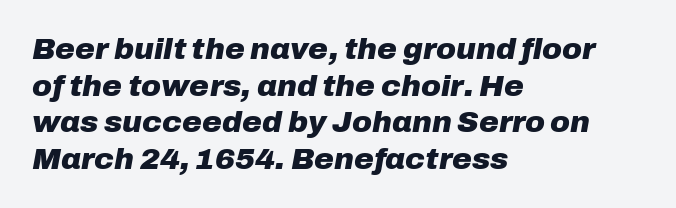
Q: Is the text bold? A: Yes.
Q: Is the text italic (slanted)? A: Yes, it leans right by about 10 degrees.
Q: Is the text underlined? A: No.
Q: How is the paragraph aligned? A: Left-aligned.
Q: Is the spacing between letters normal or unusually wide? A: Normal.
Q: Width (condensed, normal, or wide)? A: Normal.
Q: Stroke contrast? A: Low.
Q: x-height? A: Medium.
Q: Monospaced? A: No.
